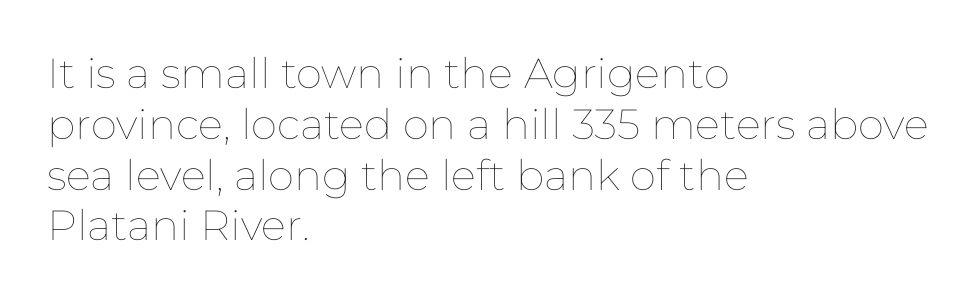
The image shows 42 px thin type, upright; set left-aligned, line spacing 1.21x, normal letter spacing, not underlined; low stroke contrast and a medium x-height.
